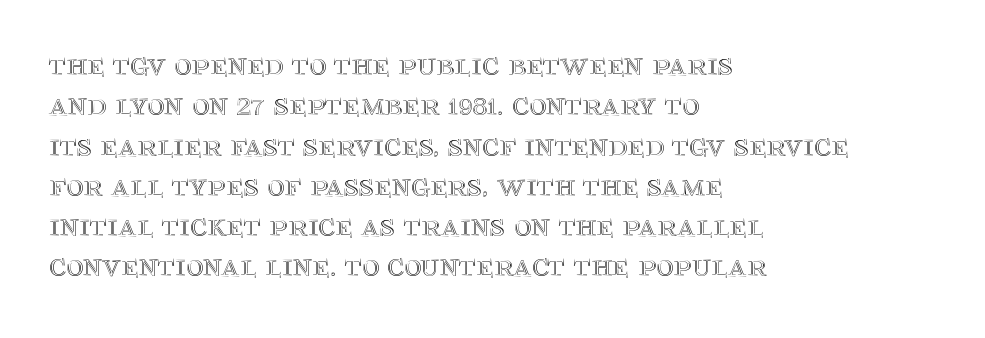
Q: Is the text italic (slanted)? A: No, it is upright.
Q: Is the text underlined? A: No.
Q: How is the paragraph aligned? A: Left-aligned.
Q: Is the spacing between letters normal or unusually wide? A: Normal.
Q: Width (condensed, normal, or wide)? A: Normal.
Q: x-height? A: Large.
Q: Monospaced? A: No.
